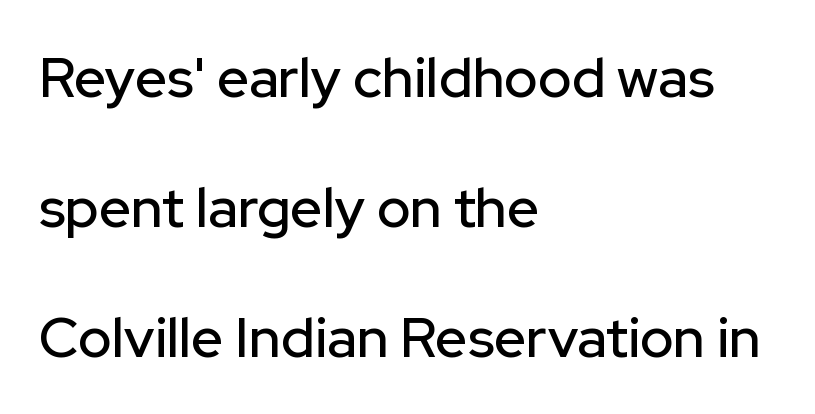
{"serif": "no", "italic": "no", "width": "normal", "stroke_contrast": "low", "x_height": "medium", "monospaced": "no", "underline": "no", "align": "left", "line_spacing": "loose", "line_spacing_ratio": 2.32, "letter_spacing": "normal", "letter_spacing_em": 0.0, "glyph_px": 56}
